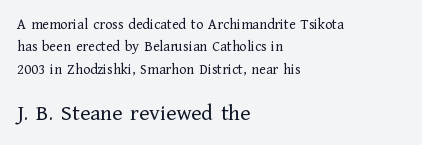
{"italic": "no", "bold": "no", "underline": "no", "align": "left", "line_spacing": "normal", "line_spacing_ratio": 1.49, "letter_spacing": "normal", "letter_spacing_em": 0.0, "larger_block": "second", "size_ratio": 1.53, "glyph_px": 23}
